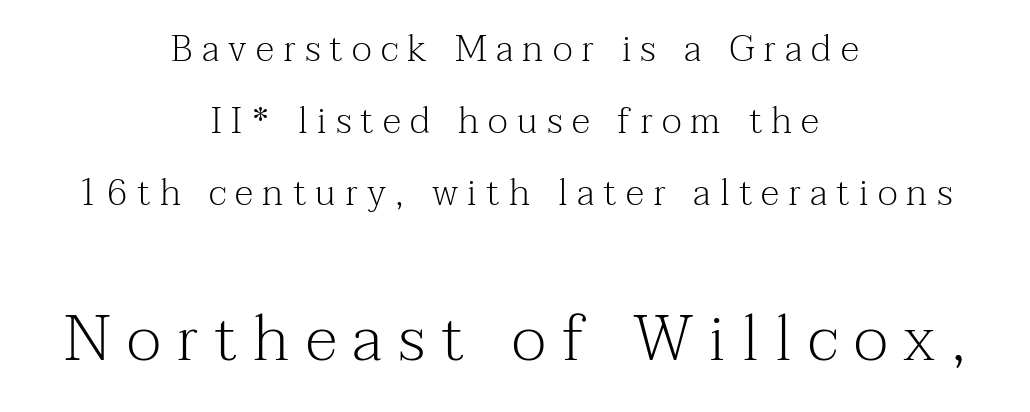
{"serif": "yes", "italic": "no", "bold": "no", "weight": "light", "width": "normal", "stroke_contrast": "medium", "x_height": "medium", "monospaced": "no", "underline": "no", "align": "center", "line_spacing": "loose", "line_spacing_ratio": 1.94, "letter_spacing": "wide", "letter_spacing_em": 0.25, "larger_block": "second", "size_ratio": 1.73, "glyph_px": 64}
